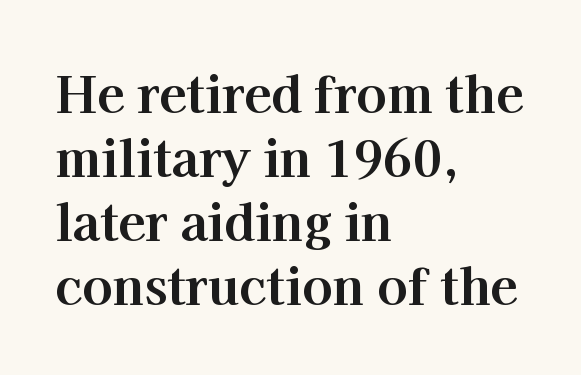
{"serif": "yes", "italic": "no", "bold": "yes", "weight": "bold", "width": "normal", "stroke_contrast": "high", "x_height": "medium", "monospaced": "no", "underline": "no", "align": "left", "line_spacing": "normal", "line_spacing_ratio": 1.28, "letter_spacing": "normal", "letter_spacing_em": 0.0, "glyph_px": 50}
